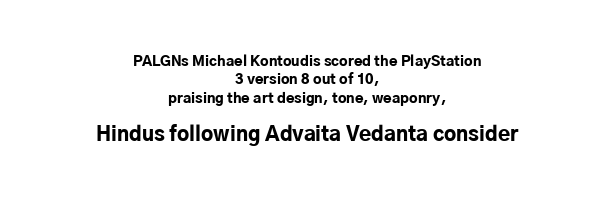
The image shows 20 px bold type, upright; set centered, normal line spacing (1.32x), normal letter spacing, not underlined; the second (bottom) block is 1.43x larger.
